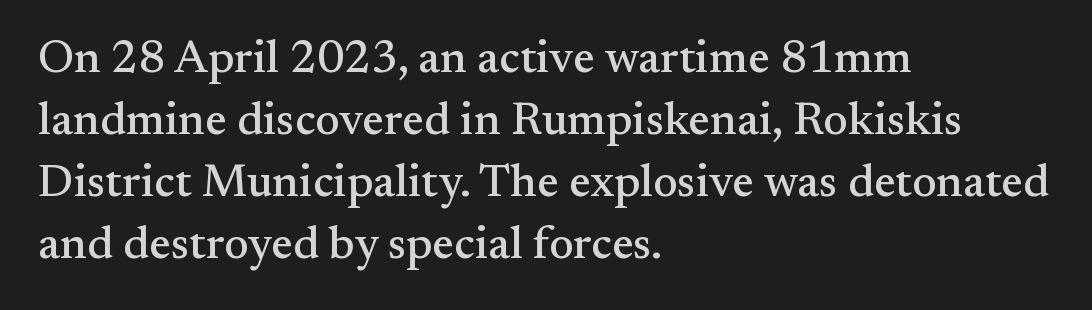
Q: Is the text italic (slanted)? A: No, it is upright.
Q: Is the typeface a serif or a sans-serif typeface? A: Serif.
Q: Is the text underlined? A: No.
Q: How is the paragraph aligned? A: Left-aligned.
Q: Is the spacing between letters normal or unusually wide? A: Normal.
Q: Is the spacing between lines tight, normal or loose? A: Normal.
Q: Width (condensed, normal, or wide)? A: Normal.
Q: Stroke contrast? A: Medium.
Q: x-height? A: Small.
Q: Monospaced? A: No.
